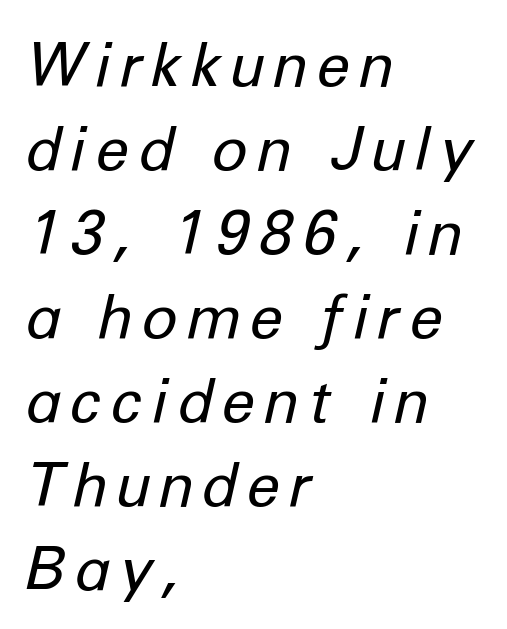
{"italic": "yes", "lean": "right", "slant_degrees": 12, "bold": "no", "weight": "regular", "width": "normal", "stroke_contrast": "low", "x_height": "medium", "monospaced": "no", "underline": "no", "align": "left", "line_spacing": "normal", "line_spacing_ratio": 1.4, "glyph_px": 60}
